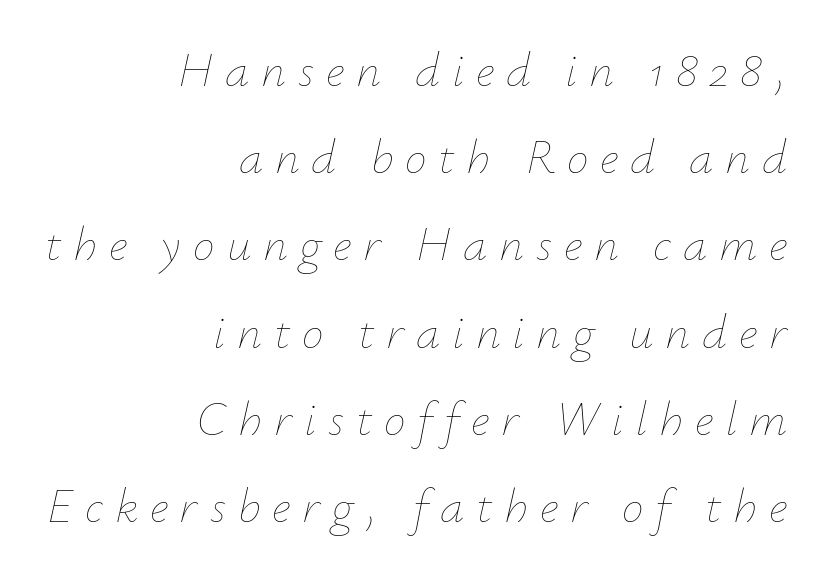
Bold? No — there's no thickening of the strokes. Leftover space on each line is placed entirely before the opening word. Character widths vary here, with narrow letters taking less room than wide ones. Someone cranked the tracking dial way up on this one. You can tell it's italic because the verticals aren't actually vertical.
